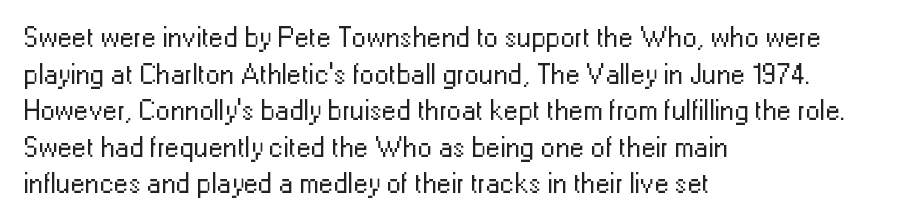
The letters advance in unequal steps, a hallmark of proportional type. The string is rendered with underlining switched off. The axis of the letterforms is exactly vertical. Honestly, the letter spacing is just normal — you wouldn't notice it. No chunkiness to these letters — they're not bold. The rendering uses a moderate line-height, typical for paragraphs.
